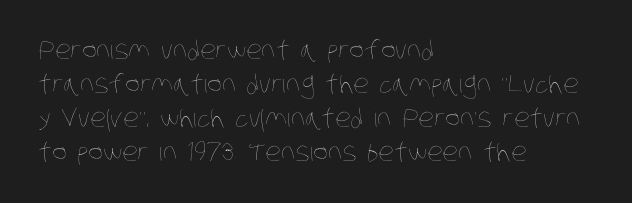
Q: Is the text bold? A: No.
Q: Is the text underlined? A: No.
Q: How is the paragraph aligned? A: Left-aligned.
Q: Is the spacing between letters normal or unusually wide? A: Normal.
Q: Is the spacing between lines tight, normal or loose? A: Normal.
